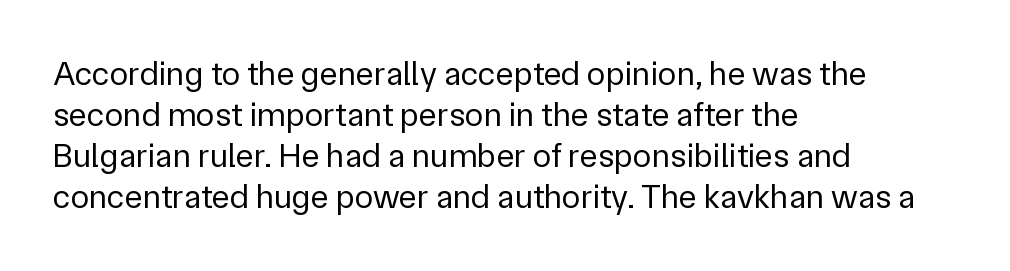
Q: Is the text bold? A: No.
Q: Is the text italic (slanted)? A: No, it is upright.
Q: Is the typeface a serif or a sans-serif typeface? A: Sans-serif.
Q: Is the text underlined? A: No.
Q: How is the paragraph aligned? A: Left-aligned.
Q: Is the spacing between letters normal or unusually wide? A: Normal.
Q: Width (condensed, normal, or wide)? A: Normal.
Q: Stroke contrast? A: Low.
Q: x-height? A: Medium.
Q: Monospaced? A: No.
